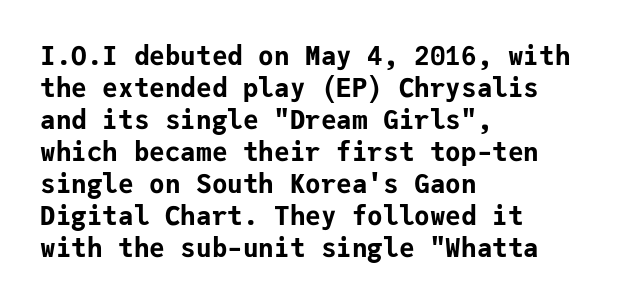
Q: Is the text bold? A: Yes.
Q: Is the text italic (slanted)? A: No, it is upright.
Q: Is the text underlined? A: No.
Q: How is the paragraph aligned? A: Left-aligned.
Q: Is the spacing between letters normal or unusually wide? A: Normal.
